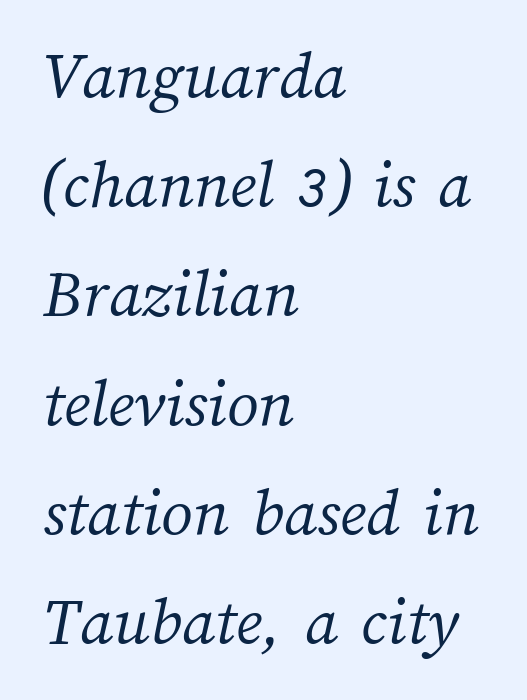
The image shows 70 px light type; set left-aligned, normal line spacing (1.56x), normal letter spacing, not underlined; medium stroke contrast and a medium x-height.
